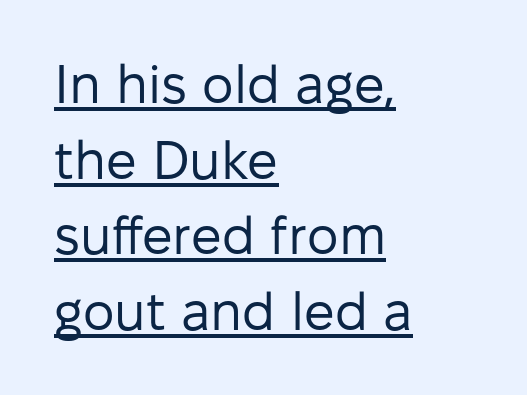
The image shows 54 px regular-weight sans-serif type, upright; set left-aligned, normal line spacing (1.4x), normal letter spacing, underlined; low stroke contrast and a medium x-height.
